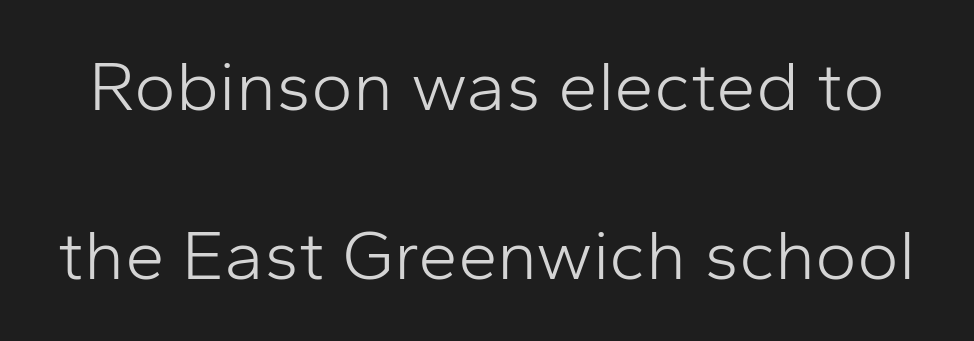
How are the letters spaced? Ordinarily, with no added tracking. Stroke terminals: plain, sans-serif. Italic: no, the glyphs are upright roman. Summary of vertical rhythm: relaxed, with wide interline spacing. This rendering features lettering with no underline.
